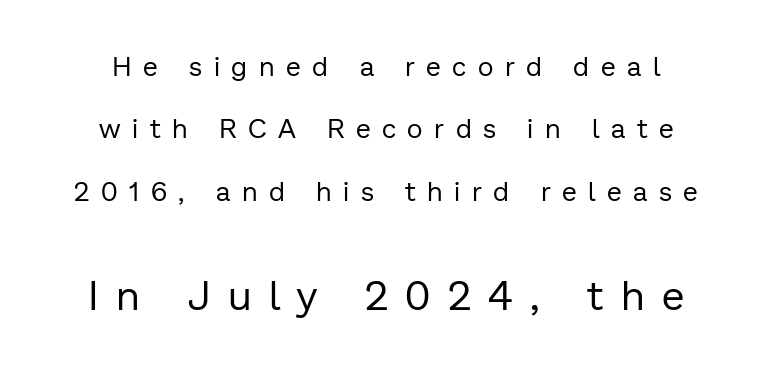
{"serif": "no", "italic": "no", "bold": "no", "weight": "regular", "width": "normal", "stroke_contrast": "low", "x_height": "medium", "monospaced": "no", "underline": "no", "align": "center", "line_spacing": "loose", "line_spacing_ratio": 2.31, "letter_spacing": "wide", "letter_spacing_em": 0.43, "larger_block": "second", "size_ratio": 1.52, "glyph_px": 41}
